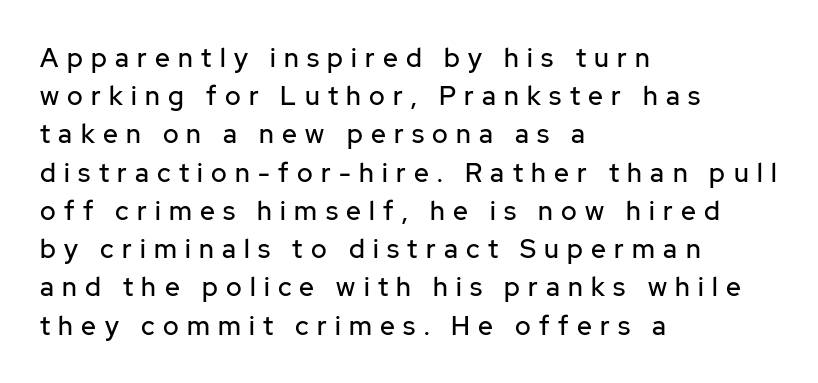
Q: Is the text italic (slanted)? A: No, it is upright.
Q: Is the text underlined? A: No.
Q: How is the paragraph aligned? A: Left-aligned.
Q: Is the spacing between letters normal or unusually wide? A: Unusually wide.
Q: Is the spacing between lines tight, normal or loose? A: Normal.
